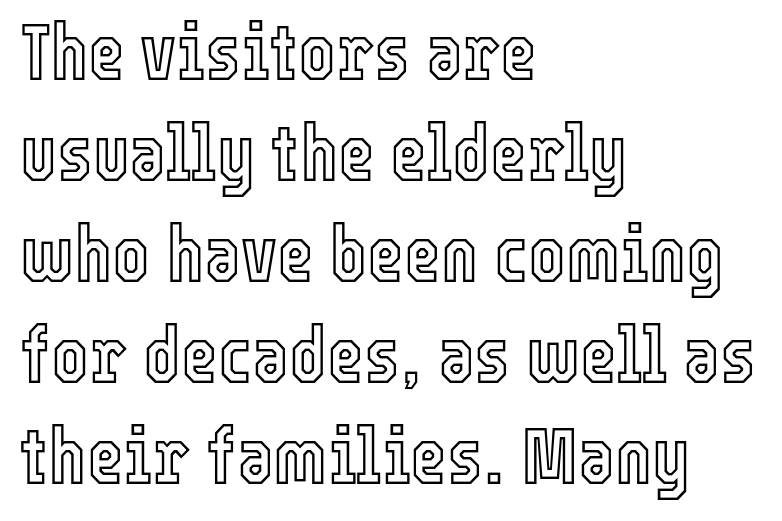
Normally led — the rows are evenly, conventionally spaced. Line beginnings align vertically; line endings do not. Think of a printed novel: that variable character pitch is what you see here. Beneath every word, the page is bare.
